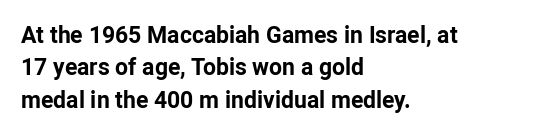
{"italic": "no", "bold": "yes", "underline": "no", "align": "left", "line_spacing": "normal", "line_spacing_ratio": 1.41, "letter_spacing": "normal", "letter_spacing_em": 0.0, "glyph_px": 23}
